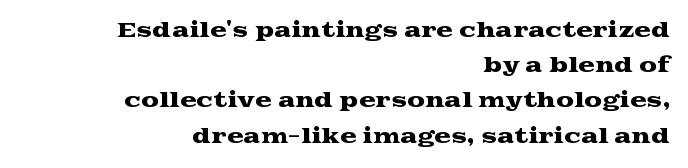
The image shows 20 px text type, upright; set right-aligned, line spacing 1.76x, normal letter spacing, not underlined.
